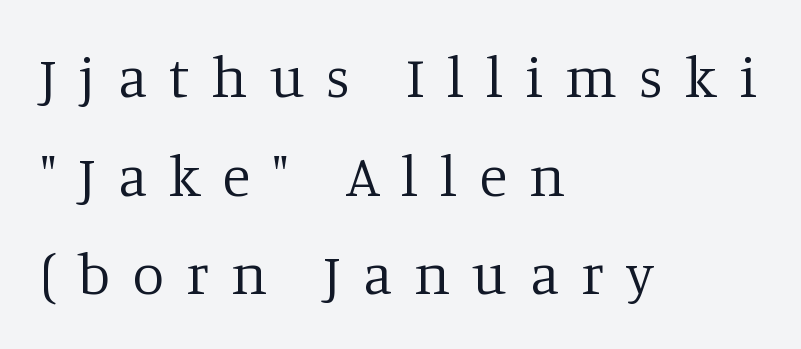
The image shows 58 px regular-weight serif type, upright; set left-aligned, normal line spacing (1.7x), unusually wide letter spacing (+0.38 em), not underlined; low stroke contrast and a large x-height.
